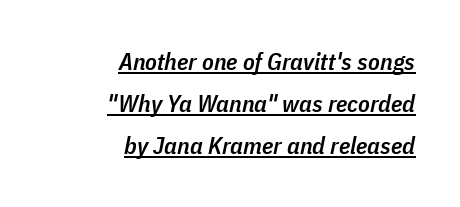
The sample has been set in demibold, a notch under bold. A rule runs beneath these lines of type. Which margin do the lines hug? The right one — the left edge is uneven. Characters follow at the spacing the type designer built in.
